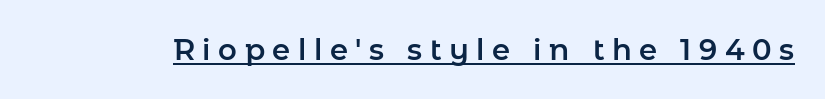
The image shows 29 px sans-serif type, upright; set unusually wide letter spacing (+0.26 em), underlined; low stroke contrast and a medium x-height.
